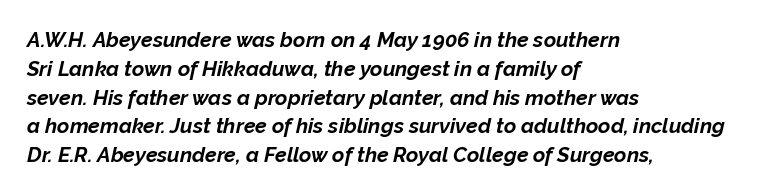
Q: Is the text bold? A: Yes.
Q: Is the text italic (slanted)? A: Yes, it leans right by about 12 degrees.
Q: Is the text underlined? A: No.
Q: How is the paragraph aligned? A: Left-aligned.
Q: Is the spacing between letters normal or unusually wide? A: Normal.
Q: Is the spacing between lines tight, normal or loose? A: Normal.
